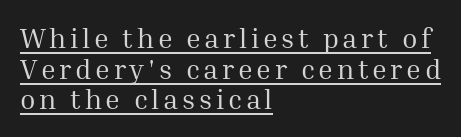
Q: Is the text bold? A: No.
Q: Is the text italic (slanted)? A: No, it is upright.
Q: Is the typeface a serif or a sans-serif typeface? A: Serif.
Q: Is the text underlined? A: Yes.
Q: How is the paragraph aligned? A: Left-aligned.
Q: Is the spacing between lines tight, normal or loose? A: Tight.
Q: Width (condensed, normal, or wide)? A: Normal.
Q: Stroke contrast? A: Medium.
Q: x-height? A: Medium.
Q: Monospaced? A: No.
